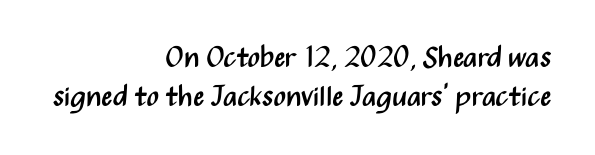
{"serif": "no", "italic": "no", "bold": "no", "weight": "regular", "width": "condensed", "stroke_contrast": "medium", "x_height": "medium", "monospaced": "no", "underline": "no", "align": "right", "line_spacing": "normal", "line_spacing_ratio": 1.34, "letter_spacing": "normal", "letter_spacing_em": 0.0, "glyph_px": 29}
